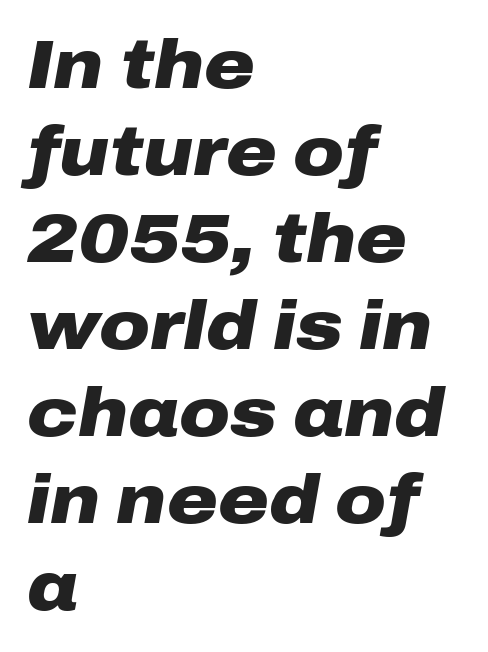
The image shows 69 px heavy, wide type, italic (leaning right); set left-aligned, normal line spacing (1.26x), normal letter spacing, not underlined; low stroke contrast and a medium x-height.
